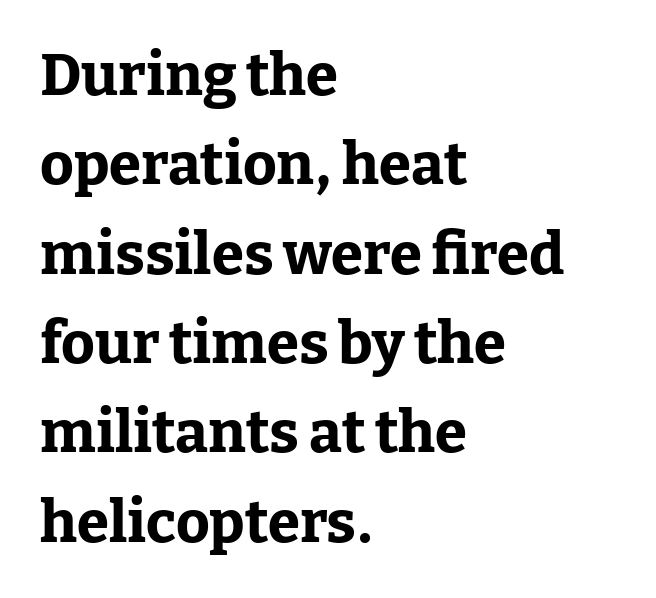
The image shows 58 px bold serif type, upright; set left-aligned, normal line spacing (1.54x), normal letter spacing, not underlined; low stroke contrast and a medium x-height.
